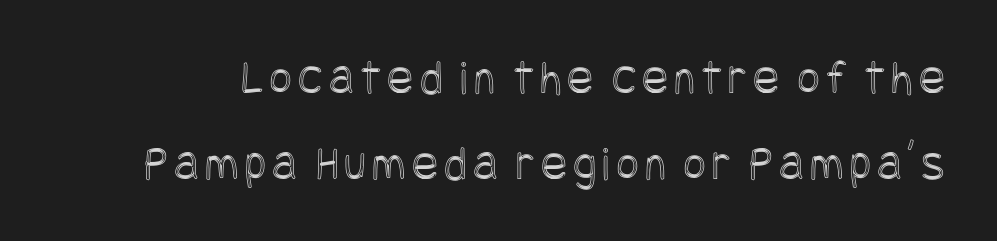
Q: Is the text italic (slanted)? A: No, it is upright.
Q: Is the text underlined? A: No.
Q: Width (condensed, normal, or wide)? A: Condensed.
Q: x-height? A: Large.
